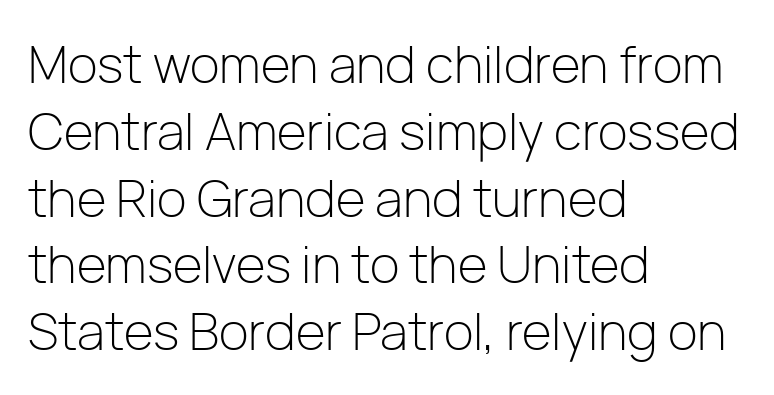
{"serif": "no", "italic": "no", "bold": "no", "weight": "light", "width": "normal", "stroke_contrast": "low", "x_height": "medium", "monospaced": "no", "underline": "no", "align": "left", "line_spacing": "normal", "line_spacing_ratio": 1.31, "letter_spacing": "normal", "letter_spacing_em": 0.0, "glyph_px": 51}
